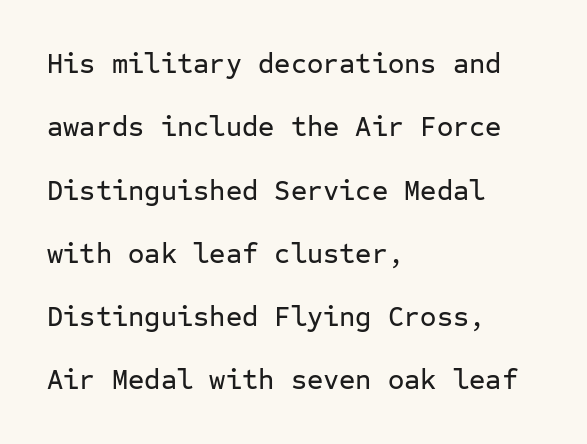
Q: Is the text italic (slanted)? A: No, it is upright.
Q: Is the typeface a serif or a sans-serif typeface? A: Sans-serif.
Q: Is the text underlined? A: No.
Q: How is the paragraph aligned? A: Left-aligned.
Q: Is the spacing between letters normal or unusually wide? A: Normal.
Q: Is the spacing between lines tight, normal or loose? A: Loose.
Q: Width (condensed, normal, or wide)? A: Normal.
Q: Stroke contrast? A: Low.
Q: x-height? A: Medium.
Q: Monospaced? A: Yes.
